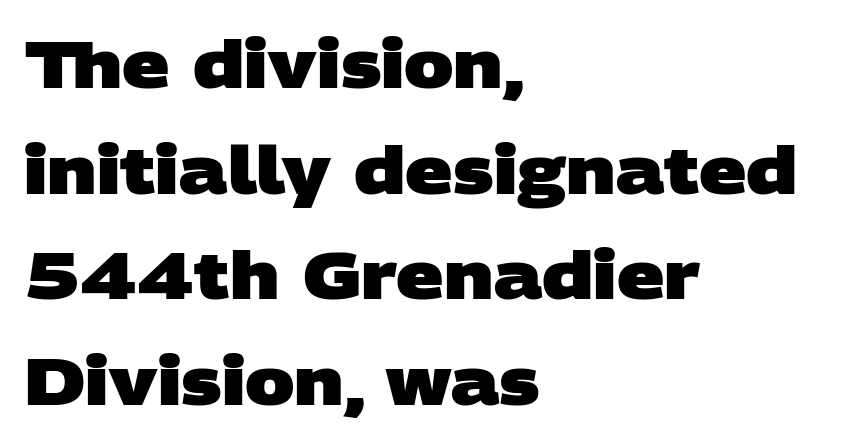
What stands out about the letter spacing? Nothing — it is the standard amount. This is sans-serif lettering, the kind often seen on screens and signage. Quick note: interline space is typical. Leftover space on each line is placed entirely after the last word.
